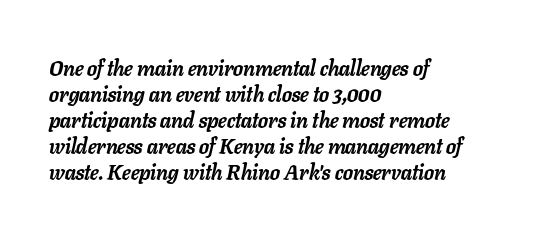
The passage shown has conventional tracking throughout. Every character sits at an angle, as italics do. Descenders hang freely into open space. This rendering uses left alignment, leaving the right contour irregular.
